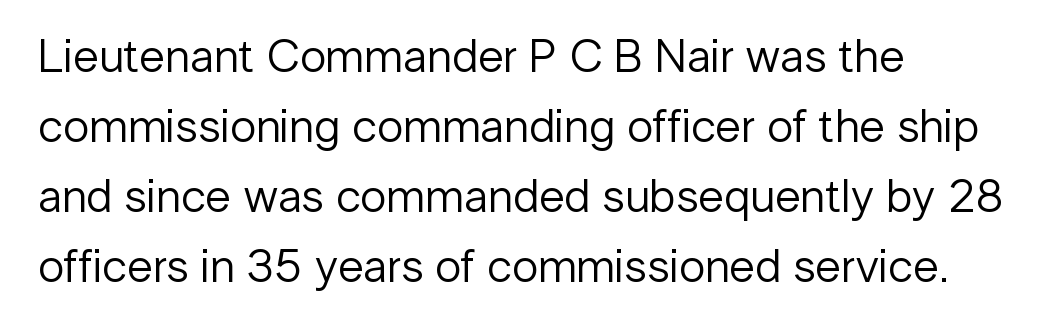
The image shows 47 px regular-weight sans-serif type, upright; set left-aligned, normal line spacing (1.49x), normal letter spacing, not underlined; low stroke contrast and a medium x-height.
